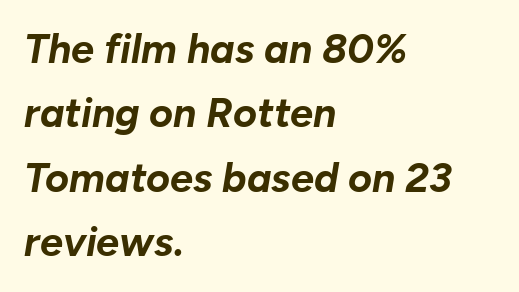
{"italic": "yes", "lean": "right", "slant_degrees": 10, "bold": "yes", "weight": "bold", "width": "normal", "stroke_contrast": "low", "x_height": "medium", "monospaced": "no", "underline": "no", "align": "left", "line_spacing": "normal", "line_spacing_ratio": 1.57, "letter_spacing": "normal", "letter_spacing_em": 0.0, "glyph_px": 41}
